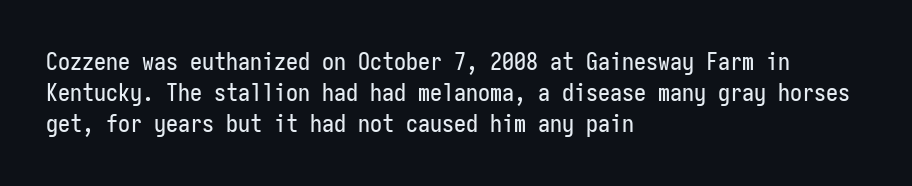
Does the copy run flush right? No — it runs flush left. The font's upright variant was chosen for this text. Descender tails drop into unmarked territory. Reading down the column, the eye jumps a familiar distance to each next line.
